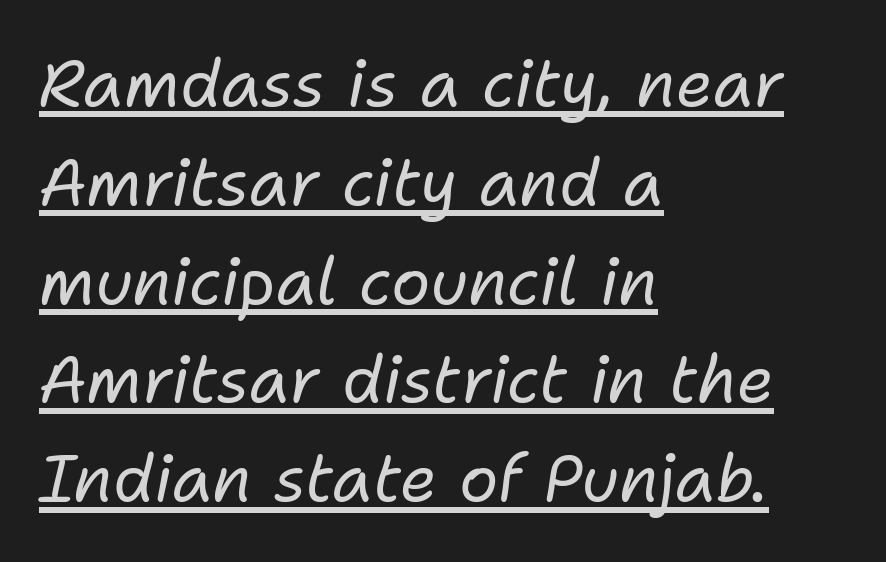
Is this a heavy cut? Hardly; it is regular or lighter. Each letter keeps its own natural width here, so spacing adapts to shape. Notice how a bar underscores the lettering throughout. Nobody touched the tracking dial on this one. The text carries the slant typical of an italic or oblique font. Horizontally, the lines are justified to the leading edge only.
